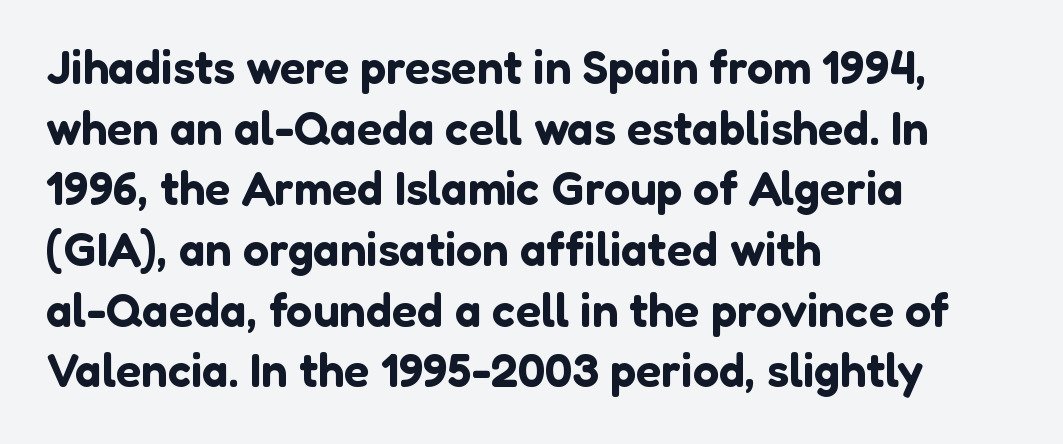
Q: Is the text italic (slanted)? A: No, it is upright.
Q: Is the typeface a serif or a sans-serif typeface? A: Sans-serif.
Q: Is the text underlined? A: No.
Q: How is the paragraph aligned? A: Left-aligned.
Q: Is the spacing between letters normal or unusually wide? A: Normal.
Q: Is the spacing between lines tight, normal or loose? A: Normal.
Q: Width (condensed, normal, or wide)? A: Normal.
Q: Stroke contrast? A: Low.
Q: x-height? A: Medium.
Q: Monospaced? A: No.
